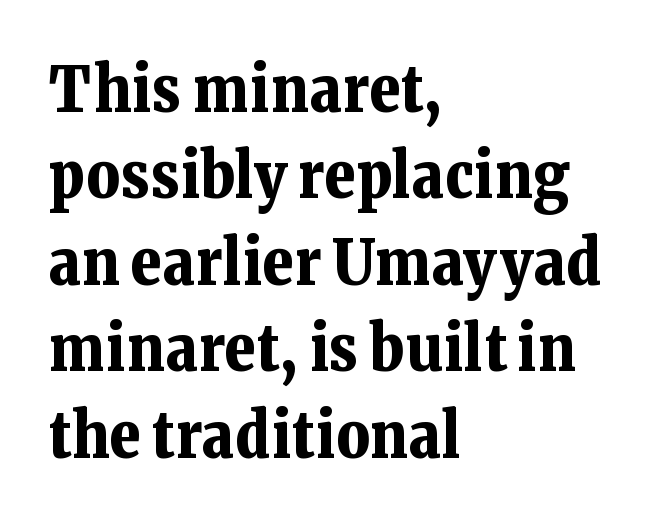
Q: Is the text bold? A: Yes.
Q: Is the text italic (slanted)? A: No, it is upright.
Q: Is the typeface a serif or a sans-serif typeface? A: Serif.
Q: Is the text underlined? A: No.
Q: How is the paragraph aligned? A: Left-aligned.
Q: Is the spacing between letters normal or unusually wide? A: Normal.
Q: Is the spacing between lines tight, normal or loose? A: Normal.
Q: Width (condensed, normal, or wide)? A: Normal.
Q: Stroke contrast? A: Low.
Q: x-height? A: Medium.
Q: Monospaced? A: No.
